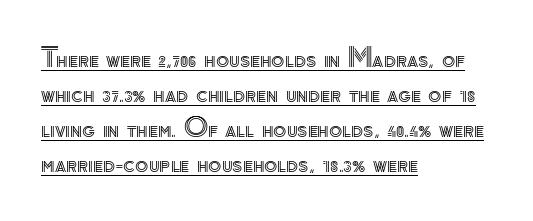
The image shows 27 px text type, upright; set left-aligned, normal line spacing (1.3x), normal letter spacing, underlined.
